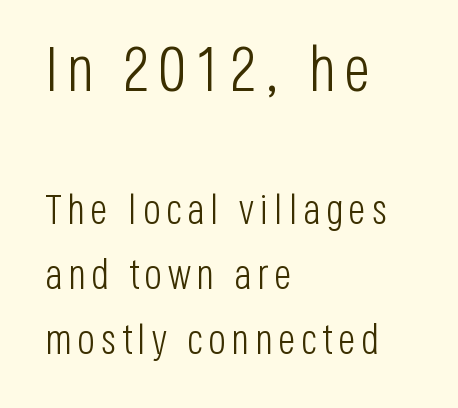
Q: Is the text bold? A: No.
Q: Is the text italic (slanted)? A: No, it is upright.
Q: Is the typeface a serif or a sans-serif typeface? A: Sans-serif.
Q: Is the text underlined? A: No.
Q: How is the paragraph aligned? A: Left-aligned.
Q: Is the spacing between lines tight, normal or loose? A: Normal.
Q: Which block of text is set in a larger size, the first (top) or the second (bottom)? A: The first (top) one.
Q: Width (condensed, normal, or wide)? A: Condensed.
Q: Stroke contrast? A: Low.
Q: x-height? A: Large.
Q: Monospaced? A: No.
